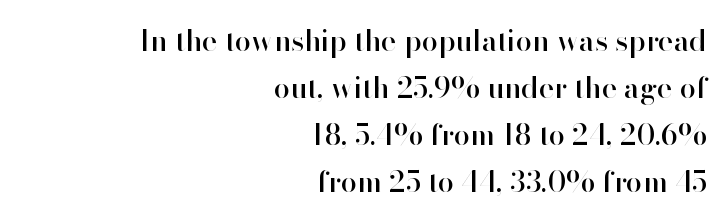
{"serif": "no", "italic": "no", "width": "normal", "stroke_contrast": "high", "x_height": "small", "monospaced": "no", "underline": "no", "align": "right", "line_spacing": "normal", "line_spacing_ratio": 1.62, "letter_spacing": "normal", "letter_spacing_em": 0.0, "glyph_px": 29}
